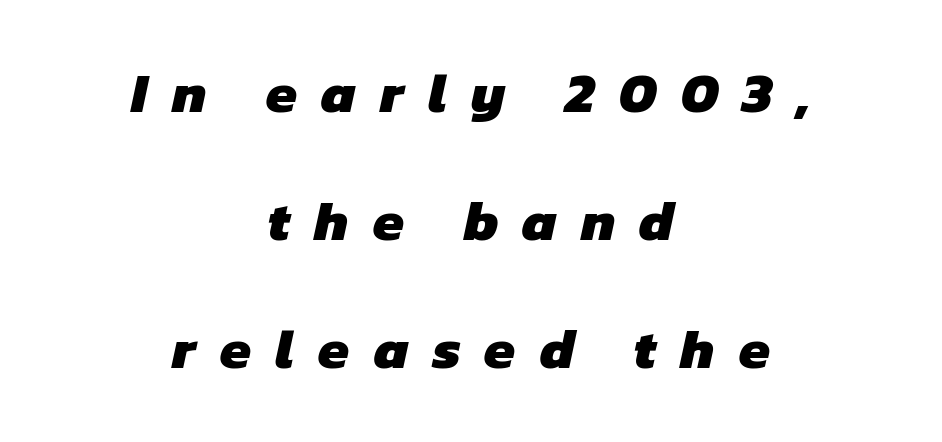
The image shows 56 px heavy sans-serif type; set centered, loose line spacing (2.29x), unusually wide letter spacing (+0.43 em), not underlined; low stroke contrast and a medium x-height.
